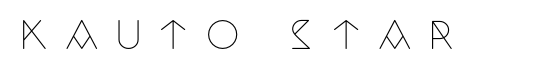
Q: Is the text bold? A: No.
Q: Is the text italic (slanted)? A: No, it is upright.
Q: Is the typeface a serif or a sans-serif typeface? A: Serif.
Q: Is the text underlined? A: No.
Q: Is the spacing between letters normal or unusually wide? A: Unusually wide.
Q: Width (condensed, normal, or wide)? A: Condensed.
Q: Stroke contrast? A: Low.
Q: x-height? A: Large.
Q: Monospaced? A: No.
